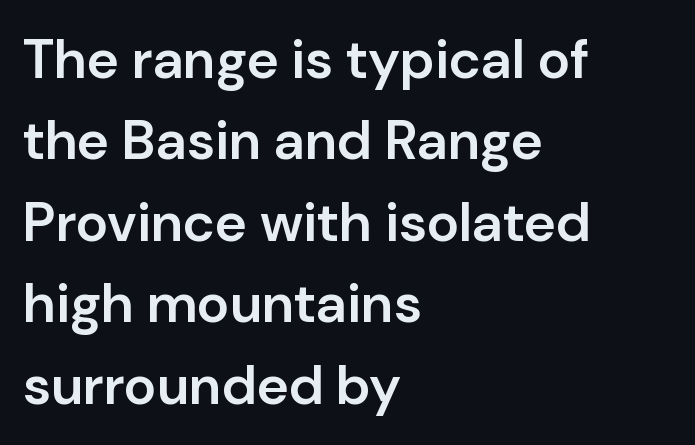
The horizontal fit of the characters is conventional and even. Is this a sans? Yes — the strokes have no serifs. The paragraph has a hard left edge and a soft right edge. In terms of weight, the rendering is demibold, just under bold. The passage shown is typed in a proportional face where columns would drift.
